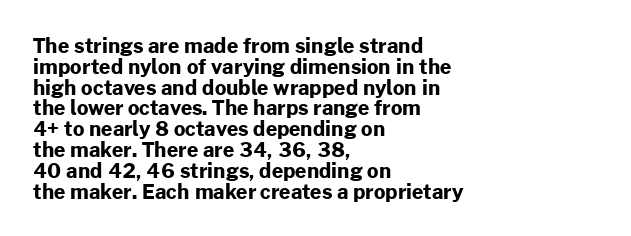
The typesetter chose a ragged-right arrangement here. Between one letter and the next there's only the usual sliver of space. What weight is shown? A full bold with thick strokes. Baseline-to-baseline distance is barely more than the letter height.
